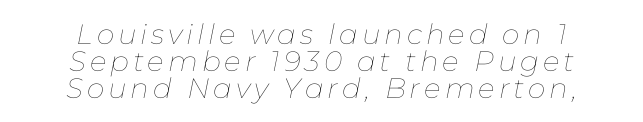
Q: Is the text bold? A: No.
Q: Is the text italic (slanted)? A: Yes, it leans right by about 11 degrees.
Q: Is the text underlined? A: No.
Q: How is the paragraph aligned? A: Centered.
Q: Is the spacing between lines tight, normal or loose? A: Tight.
Q: Width (condensed, normal, or wide)? A: Normal.
Q: Stroke contrast? A: Low.
Q: x-height? A: Medium.
Q: Monospaced? A: No.
